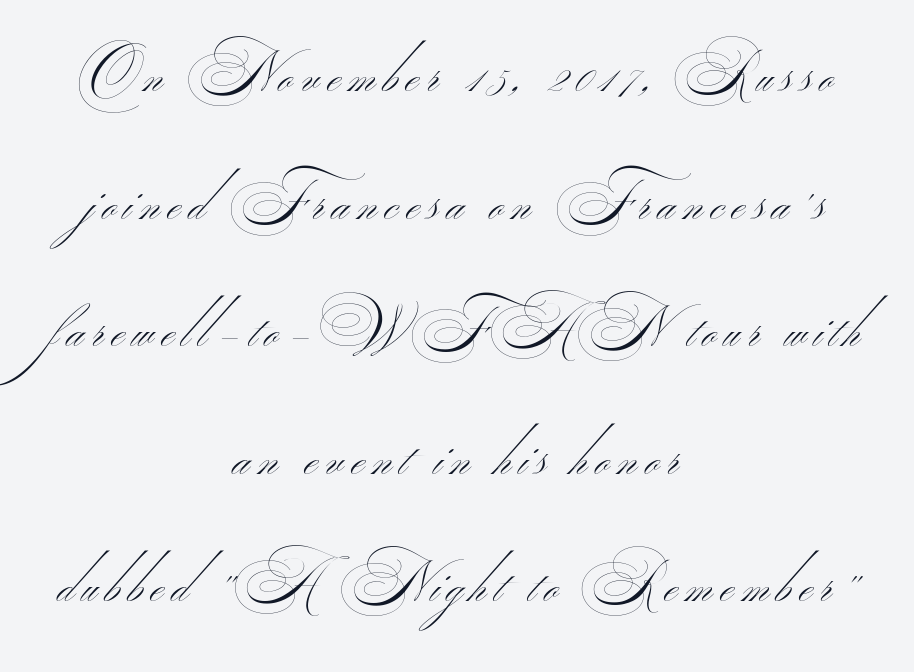
{"serif": "no", "bold": "no", "weight": "thin", "width": "wide", "stroke_contrast": "medium", "monospaced": "no", "underline": "no", "align": "center", "line_spacing": "loose", "line_spacing_ratio": 2.2, "glyph_px": 58}
